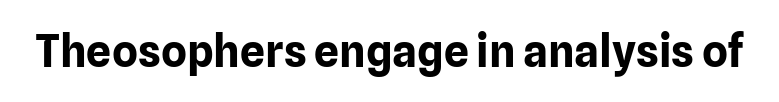
The image shows 44 px bold sans-serif type, upright; set normal letter spacing, not underlined; low stroke contrast and a medium x-height.
